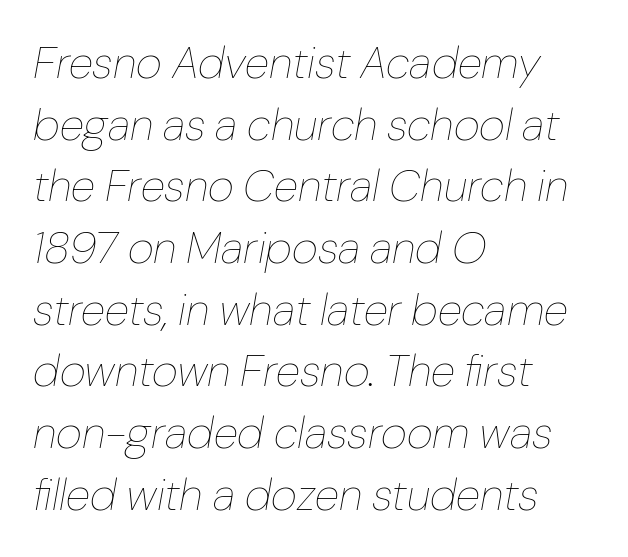
{"italic": "yes", "lean": "right", "slant_degrees": 10, "bold": "no", "weight": "thin", "width": "normal", "stroke_contrast": "low", "x_height": "medium", "monospaced": "no", "underline": "no", "align": "left", "line_spacing": "normal", "line_spacing_ratio": 1.37, "letter_spacing": "normal", "letter_spacing_em": 0.0, "glyph_px": 45}
